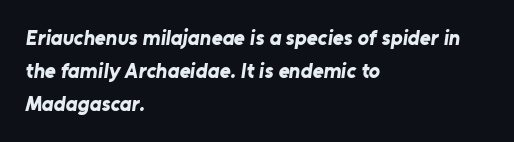
Q: Is the text bold? A: Yes.
Q: Is the text underlined? A: No.
Q: How is the paragraph aligned? A: Left-aligned.
Q: Is the spacing between letters normal or unusually wide? A: Normal.
Q: Is the spacing between lines tight, normal or loose? A: Normal.
